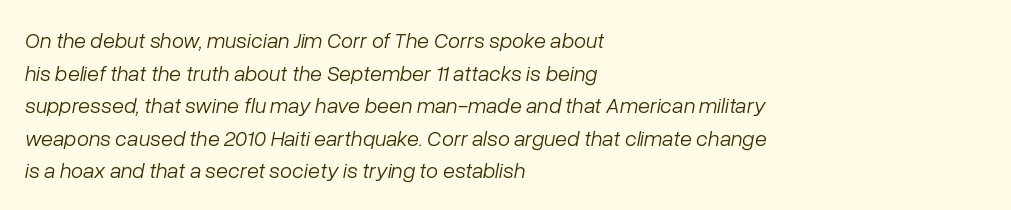
Whoever set this chose a conventional vertical rhythm. Just letters on the line, the space beneath them empty. Nothing unusual about the tracking: characters are spaced as the font intends. Yep, that's italic — everything's leaning. The rag falls on the right side of this text block. Stroke thickness stays within the range of a standard reading face or lighter.
